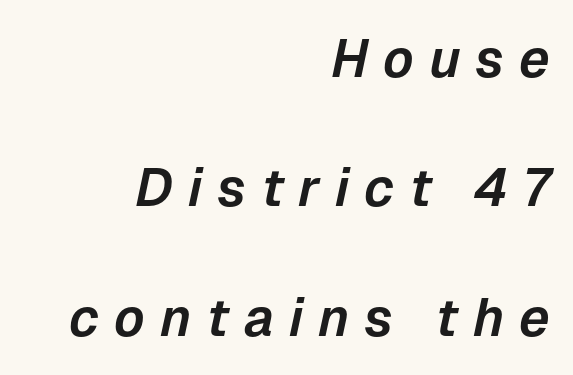
Q: Is the text italic (slanted)? A: Yes, it leans right by about 12 degrees.
Q: Is the text underlined? A: No.
Q: How is the paragraph aligned? A: Right-aligned.
Q: Is the spacing between letters normal or unusually wide? A: Unusually wide.
Q: Is the spacing between lines tight, normal or loose? A: Loose.
Q: Width (condensed, normal, or wide)? A: Normal.
Q: Stroke contrast? A: Low.
Q: x-height? A: Medium.
Q: Monospaced? A: No.
